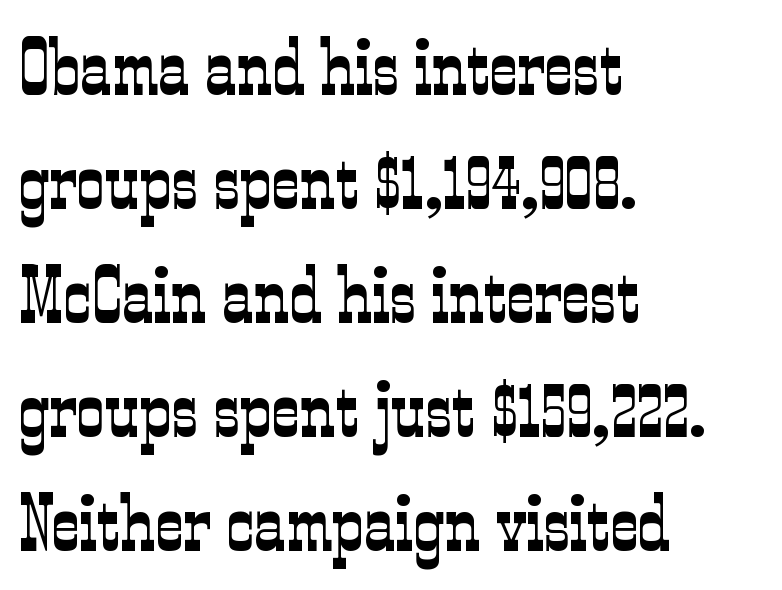
Type style note: has serifs. The paragraph has a hard left edge and a soft right edge. Spacing verdict: proportional, widths tailored to each character. Leading: standard. Compared with typical body copy, the letter spacing here is the same. The typeface has the unassuming heft of standard copy or less.
